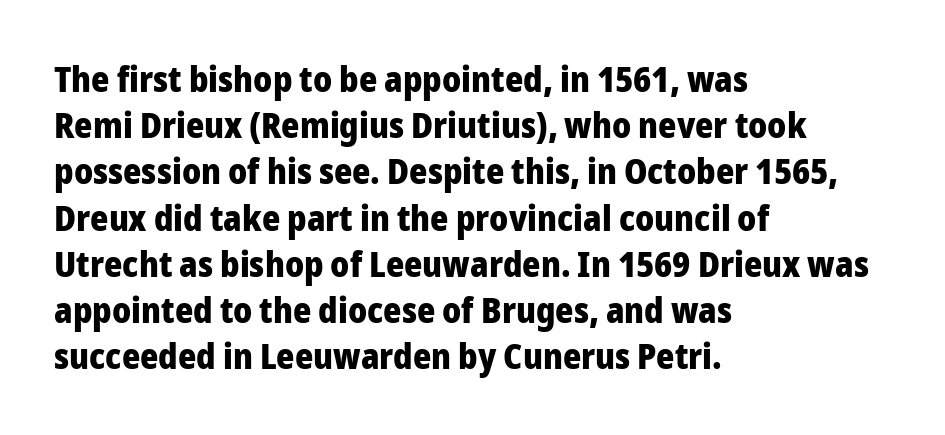
Bare-footed words on every line. Plenty of ink on the page — the face is bold. Does the type have serifs? No, each stem ends abruptly. Ascenders rise straight up at ninety degrees.
